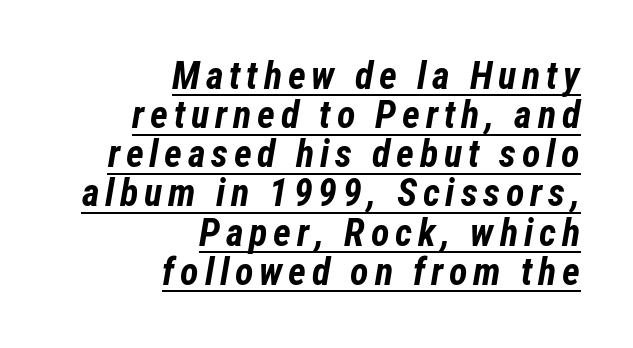
The image shows 38 px bold, condensed type, italic (leaning right); set right-aligned, tight line spacing (1.03x), underlined; low stroke contrast and a medium x-height.
